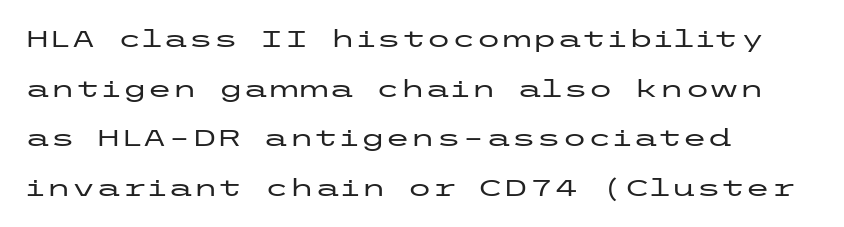
Style check: upright. Short note: letters normally spaced. Casual observation: everything's shoved over to the left. Underlining? Definitely not there. The lines are spread far apart with generous leading.
